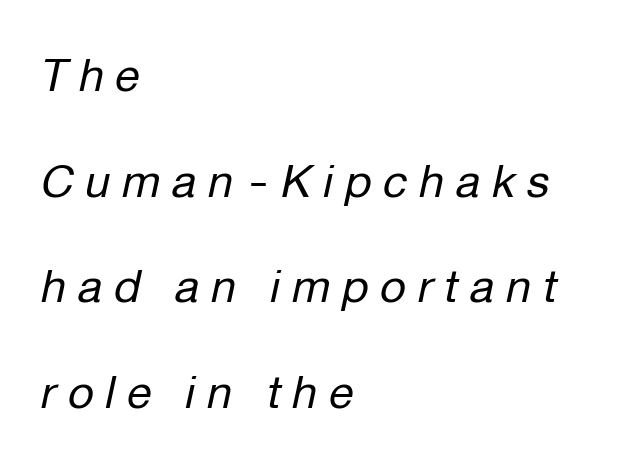
The designer dialed line spacing up above the default. Short note: letters widely spaced. Leftover space on each line is placed entirely after the last word. Beneath every word, the page is bare.
